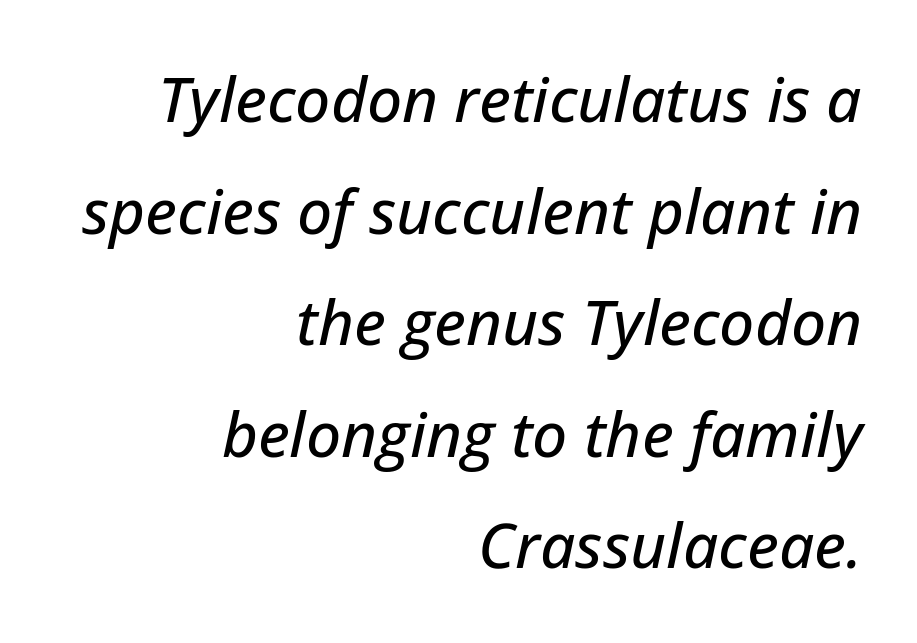
These lines are rendered in a variable-pitch font. Descender tails drop into unmarked territory. The gaps between neighbouring characters are ordinary and unremarkable. In terms of posture, this sample is oblique.
